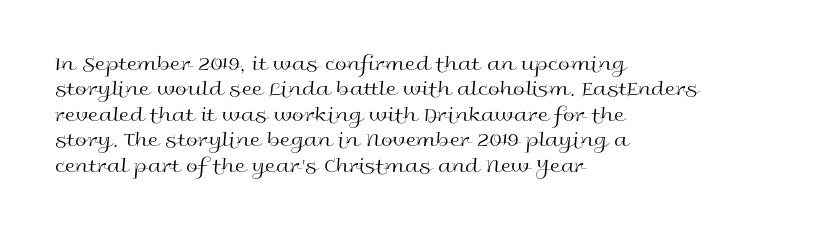
The image shows 21 px text type, upright; set left-aligned, line spacing 1.21x, normal letter spacing, not underlined.
